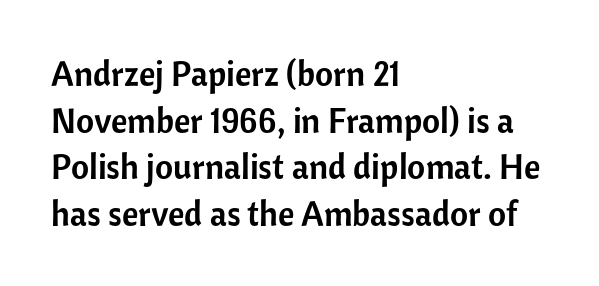
{"serif": "no", "italic": "no", "width": "normal", "stroke_contrast": "low", "x_height": "medium", "monospaced": "no", "underline": "no", "align": "left", "line_spacing": "normal", "line_spacing_ratio": 1.33, "letter_spacing": "normal", "letter_spacing_em": 0.0, "glyph_px": 35}
